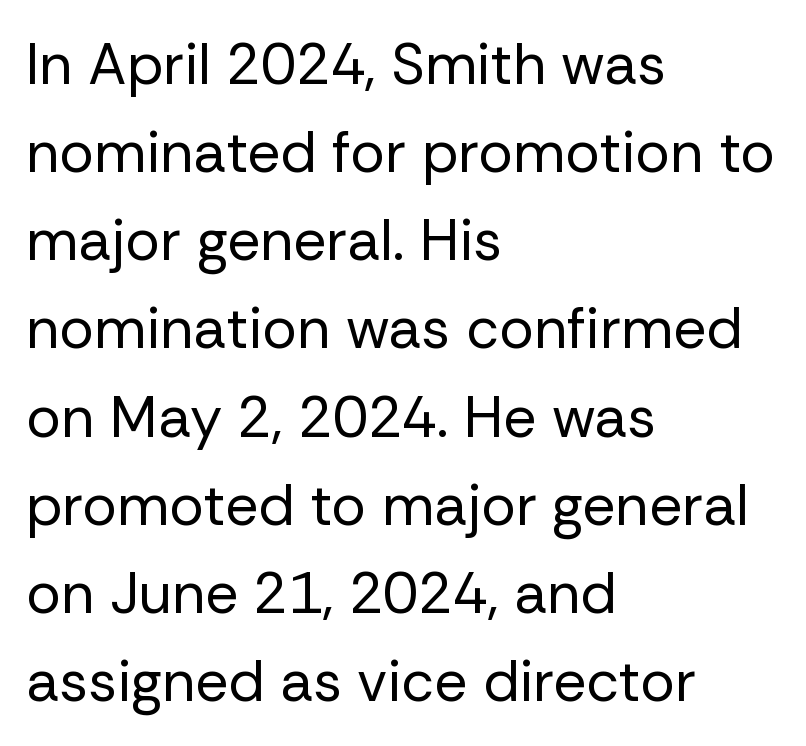
{"serif": "no", "italic": "no", "bold": "no", "weight": "regular", "width": "normal", "stroke_contrast": "low", "x_height": "medium", "monospaced": "no", "underline": "no", "align": "left", "line_spacing": "normal", "line_spacing_ratio": 1.52, "letter_spacing": "normal", "letter_spacing_em": 0.0, "glyph_px": 58}
